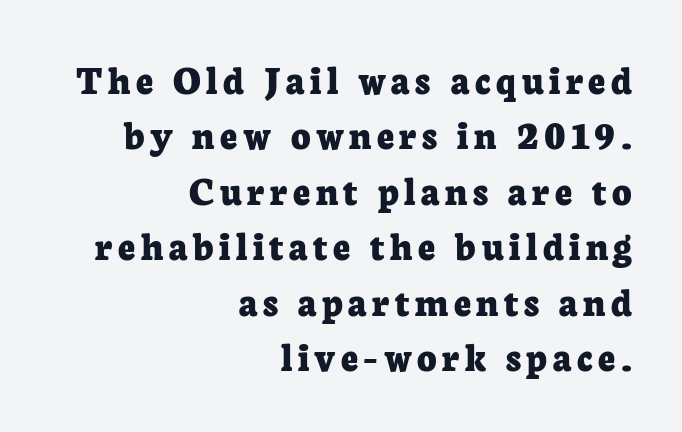
The image shows 42 px bold serif type, upright; set right-aligned, normal line spacing (1.32x), not underlined; low stroke contrast and a medium x-height.
